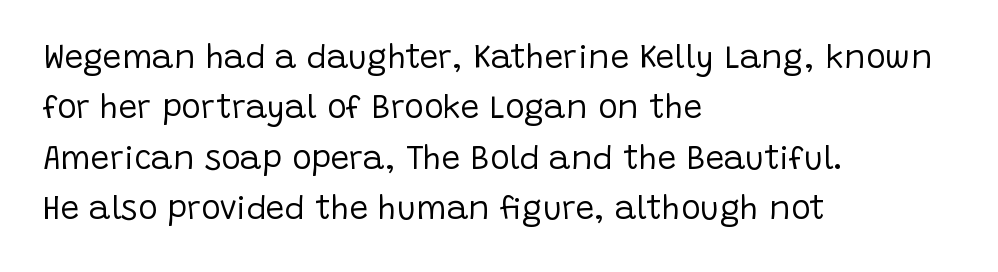
Q: Is the text bold? A: No.
Q: Is the text italic (slanted)? A: No, it is upright.
Q: Is the typeface a serif or a sans-serif typeface? A: Sans-serif.
Q: Is the text underlined? A: No.
Q: How is the paragraph aligned? A: Left-aligned.
Q: Is the spacing between letters normal or unusually wide? A: Normal.
Q: Is the spacing between lines tight, normal or loose? A: Normal.
Q: Width (condensed, normal, or wide)? A: Normal.
Q: Stroke contrast? A: Low.
Q: x-height? A: Large.
Q: Monospaced? A: No.
